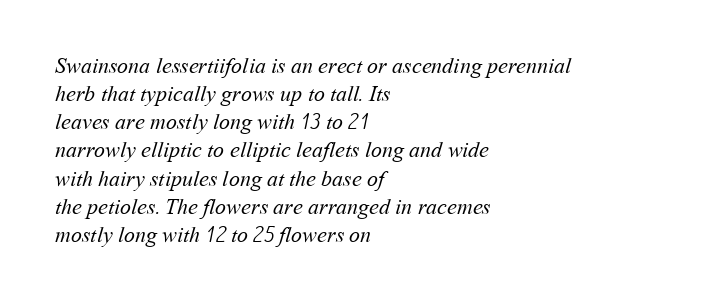
The image shows 22 px text type; set left-aligned, normal line spacing (1.28x), normal letter spacing, not underlined.
